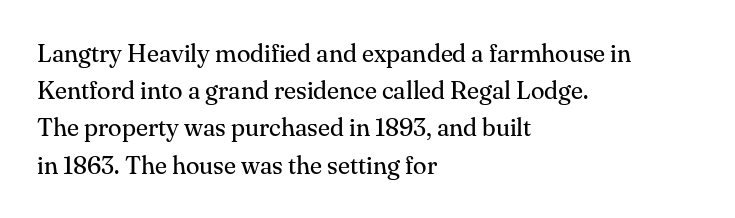
Q: Is the text bold? A: No.
Q: Is the text italic (slanted)? A: No, it is upright.
Q: Is the text underlined? A: No.
Q: How is the paragraph aligned? A: Left-aligned.
Q: Is the spacing between letters normal or unusually wide? A: Normal.
Q: Is the spacing between lines tight, normal or loose? A: Normal.
